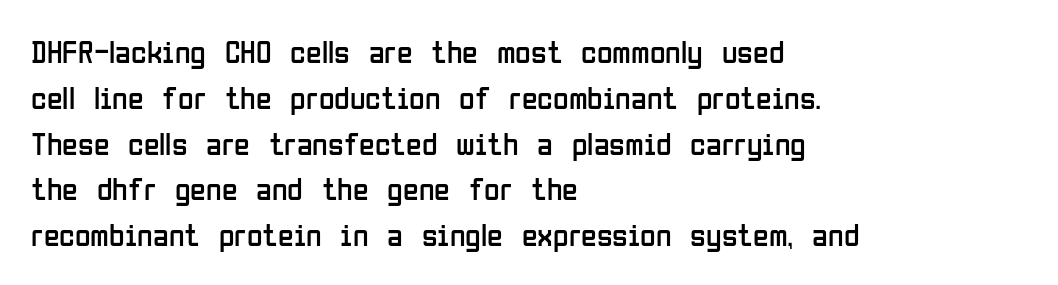
The image shows 32 px regular-weight, condensed sans-serif type, upright; set left-aligned, normal line spacing (1.43x), normal letter spacing, not underlined; low stroke contrast and a medium x-height.
